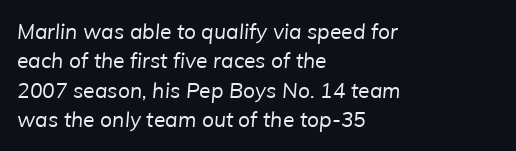
{"bold": "no", "underline": "no", "align": "left", "line_spacing": "normal", "line_spacing_ratio": 1.4, "letter_spacing": "normal", "letter_spacing_em": 0.0, "glyph_px": 21}
